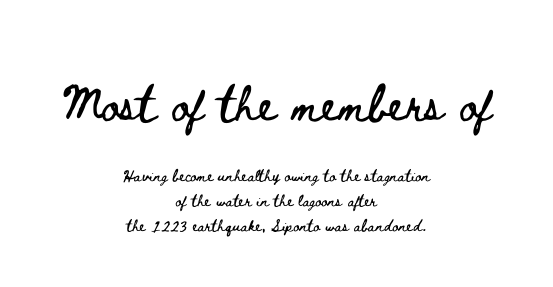
Q: Is the text italic (slanted)? A: Yes.
Q: Is the text underlined? A: No.
Q: How is the paragraph aligned? A: Centered.
Q: Is the spacing between letters normal or unusually wide? A: Normal.
Q: Is the spacing between lines tight, normal or loose? A: Normal.
Q: Which block of text is set in a larger size, the first (top) or the second (bottom)? A: The first (top) one.
Q: Width (condensed, normal, or wide)? A: Wide.
Q: Stroke contrast? A: Low.
Q: x-height? A: Small.
Q: Monospaced? A: No.
